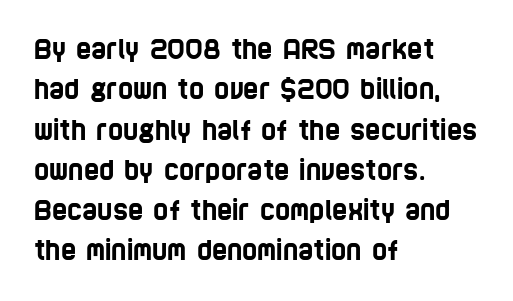
{"underline": "no", "align": "left", "line_spacing": "normal", "line_spacing_ratio": 1.55, "letter_spacing": "normal", "letter_spacing_em": 0.0, "glyph_px": 26}
